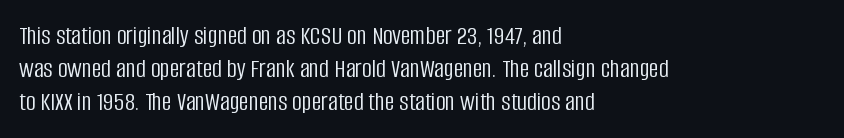
{"italic": "no", "bold": "no", "underline": "no", "align": "left", "line_spacing_ratio": 1.22, "letter_spacing": "normal", "letter_spacing_em": 0.0, "glyph_px": 27}
